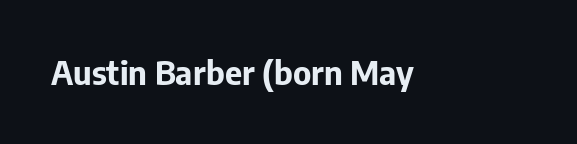
The image shows 33 px bold sans-serif type, upright; set normal letter spacing, not underlined; low stroke contrast and a medium x-height.
